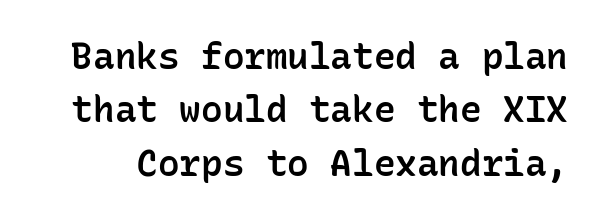
The image shows 36 px semibold sans-serif type, upright, monospaced; set normal line spacing (1.48x), normal letter spacing, not underlined; low stroke contrast and a medium x-height.
